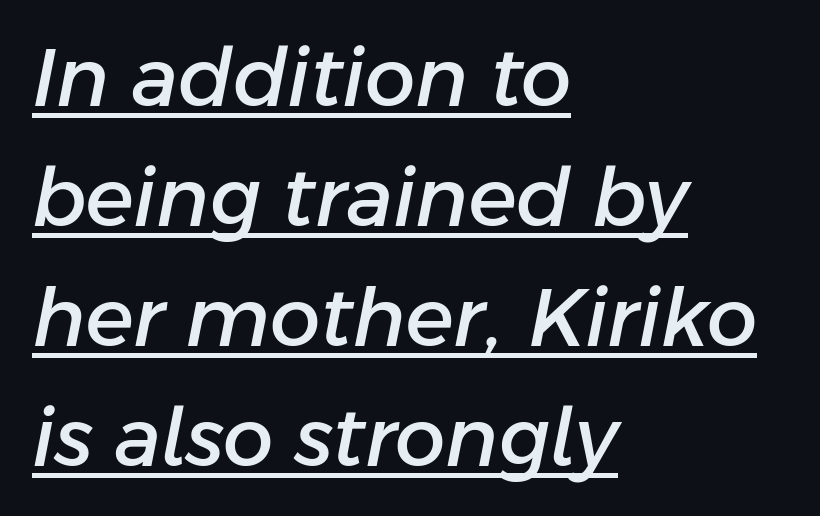
Q: Is the text italic (slanted)? A: Yes, it leans right by about 11 degrees.
Q: Is the text underlined? A: Yes.
Q: How is the paragraph aligned? A: Left-aligned.
Q: Is the spacing between letters normal or unusually wide? A: Normal.
Q: Is the spacing between lines tight, normal or loose? A: Normal.
Q: Width (condensed, normal, or wide)? A: Normal.
Q: Stroke contrast? A: Low.
Q: x-height? A: Medium.
Q: Monospaced? A: No.
